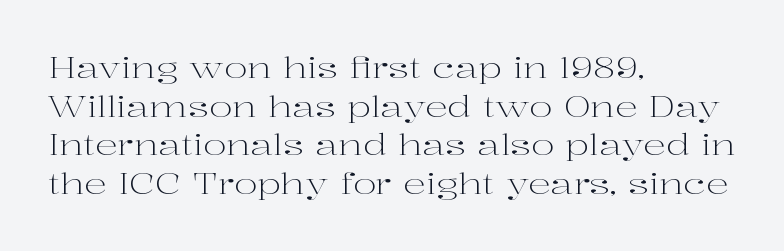
The image shows 28 px light, wide serif type, upright; set left-aligned, normal line spacing (1.38x), normal letter spacing, not underlined; high stroke contrast and a medium x-height.
